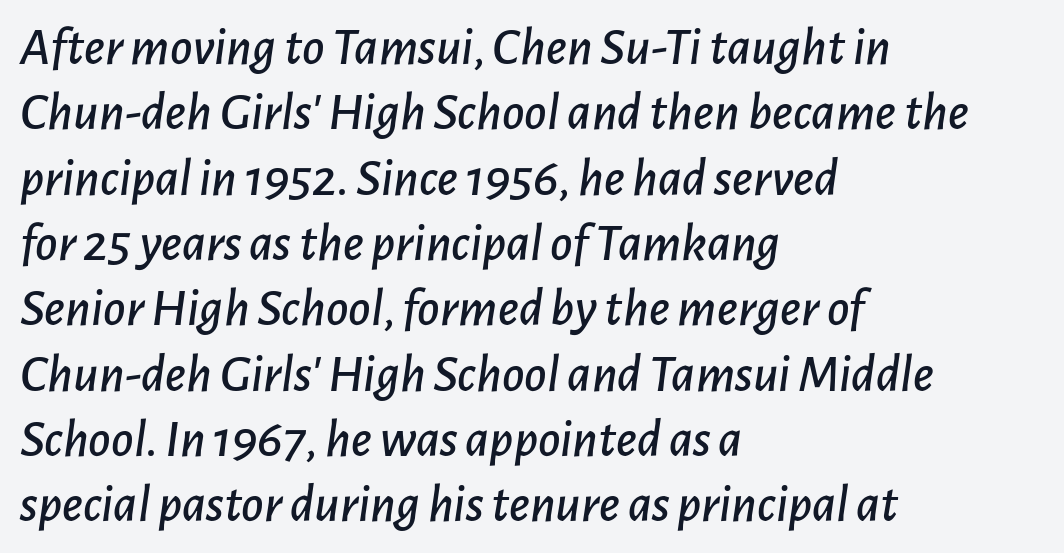
Q: Is the text italic (slanted)? A: Yes, it leans right by about 7 degrees.
Q: Is the text underlined? A: No.
Q: How is the paragraph aligned? A: Left-aligned.
Q: Is the spacing between letters normal or unusually wide? A: Normal.
Q: Width (condensed, normal, or wide)? A: Normal.
Q: Stroke contrast? A: Low.
Q: x-height? A: Medium.
Q: Monospaced? A: No.
